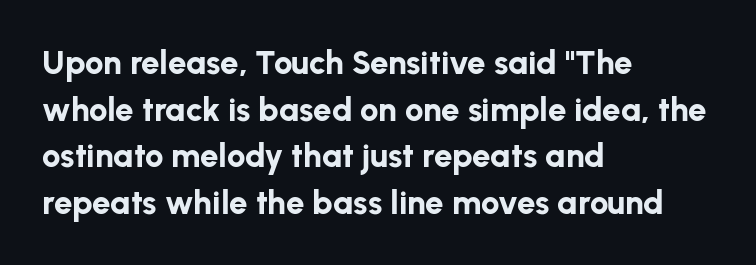
The rendering keeps characters at their native spacing. The passage is arranged the way most books set body copy — flush left. Varying glyph widths throughout — classic text-font behaviour. Typographic density is high because the face is bold.
